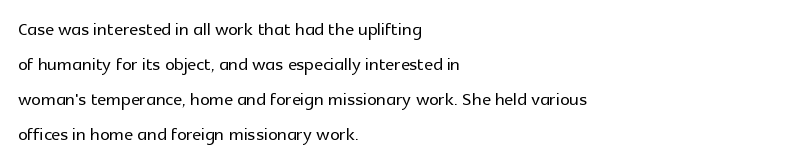
{"italic": "no", "underline": "no", "align": "left", "line_spacing": "normal", "line_spacing_ratio": 1.46, "letter_spacing": "normal", "letter_spacing_em": 0.0, "glyph_px": 24}
